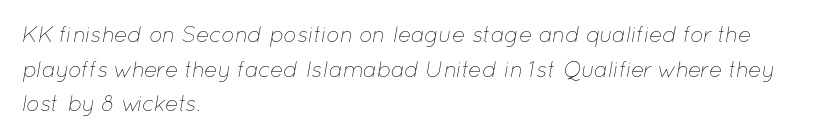
The image shows 22 px text type, italic (leaning right); set left-aligned, normal line spacing (1.57x), normal letter spacing, not underlined.
